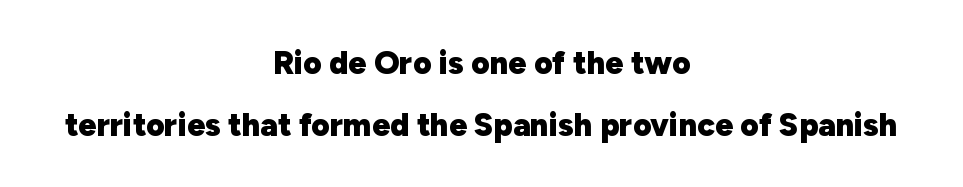
{"serif": "no", "italic": "no", "bold": "yes", "weight": "heavy", "width": "normal", "stroke_contrast": "low", "x_height": "medium", "monospaced": "no", "underline": "no", "align": "center", "line_spacing": "loose", "line_spacing_ratio": 1.93, "letter_spacing": "normal", "letter_spacing_em": 0.0, "glyph_px": 32}
